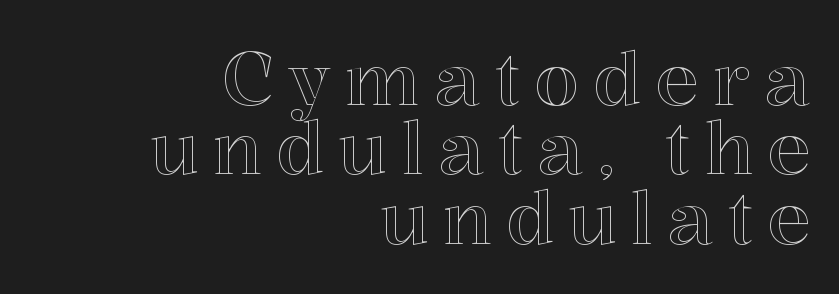
The lettering holds an erect, upright posture throughout. Does the leading feel generous? Not at all — it's pinched. One-word summary of the alignment: right. The area under the type is left untouched.
